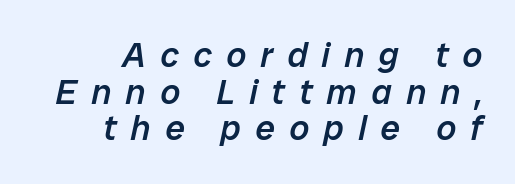
{"italic": "yes", "lean": "right", "slant_degrees": 12, "bold": "semi", "weight": "semibold", "width": "normal", "stroke_contrast": "low", "x_height": "medium", "monospaced": "no", "underline": "no", "align": "right", "line_spacing": "tight", "line_spacing_ratio": 1.05, "letter_spacing": "wide", "letter_spacing_em": 0.41, "glyph_px": 35}
